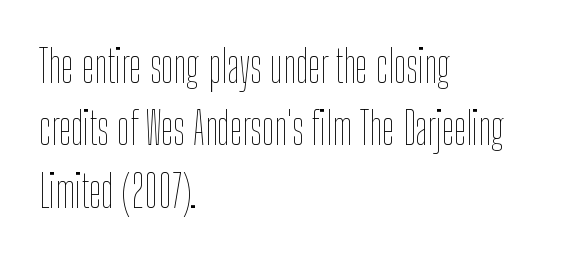
The image shows 44 px thin, condensed type, upright; set left-aligned, normal line spacing (1.42x), normal letter spacing, not underlined; low stroke contrast and a medium x-height.
